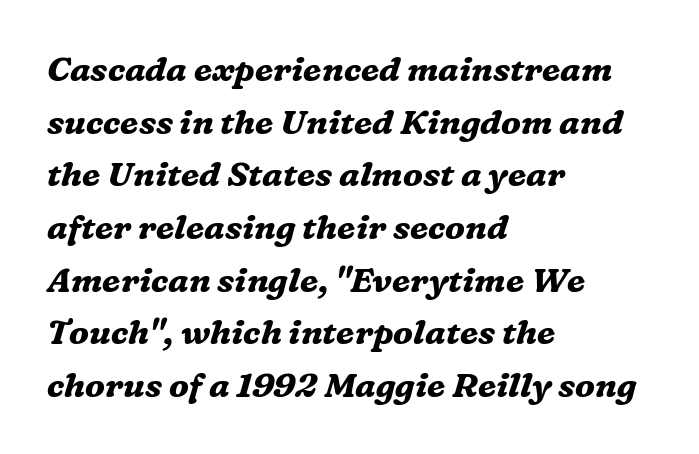
The image shows 34 px bold serif type, italic (leaning right); set left-aligned, normal line spacing (1.55x), normal letter spacing, not underlined; medium stroke contrast and a medium x-height.
